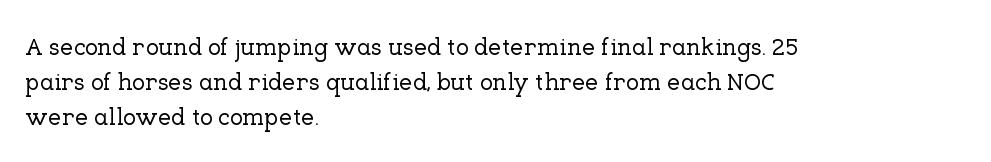
Style check: upright. The designer left line spacing at the default. Casual observation: everything's shoved over to the left. Tracking here is standard; glyphs follow each other at the usual distance. The foot of each line stays bare and open.
